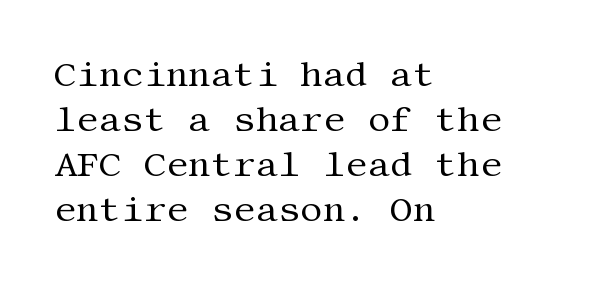
The image shows 35 px regular-weight serif type, upright; set left-aligned, normal line spacing (1.29x), normal letter spacing, not underlined; medium stroke contrast and a large x-height.
